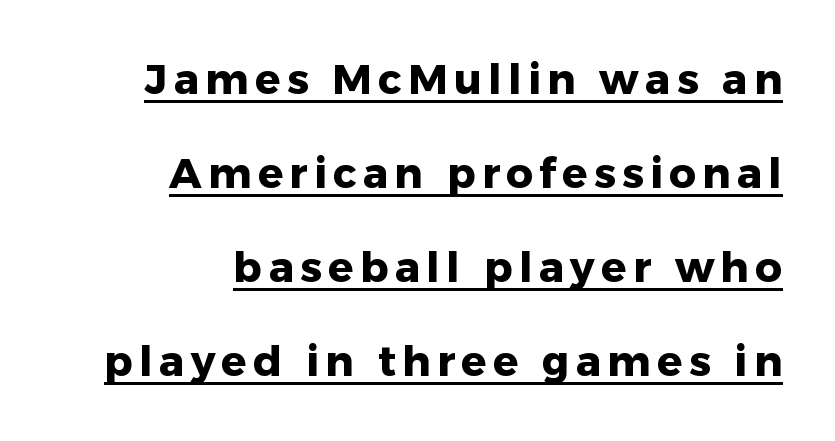
Caption: multi-line text, flush right, ragged left. Every word sits above its own underline. The passage shown is emphatically bold. Ascenders rise straight up at ninety degrees. To sum up the face: it is a sans, with no serifs. The leading is generous, giving the passage an open texture.
